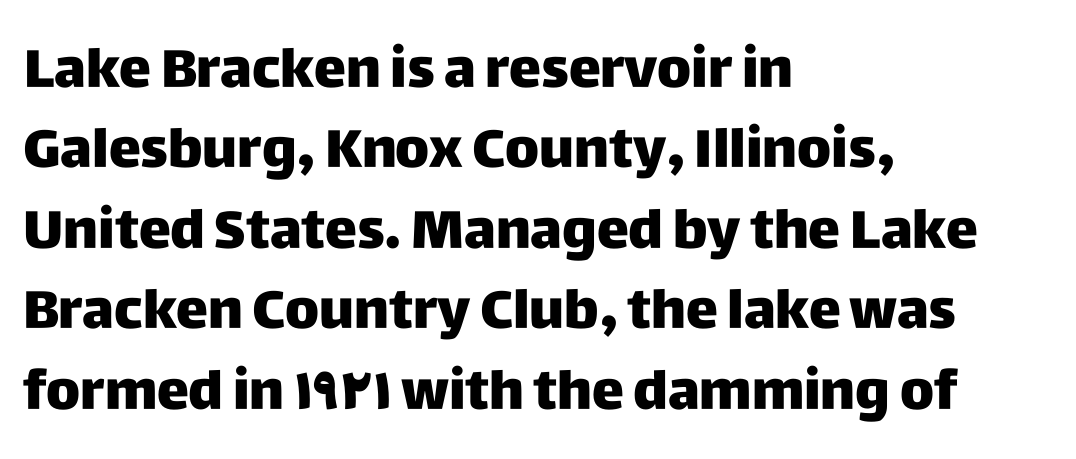
Q: Is the text italic (slanted)? A: No, it is upright.
Q: Is the typeface a serif or a sans-serif typeface? A: Sans-serif.
Q: Is the text underlined? A: No.
Q: How is the paragraph aligned? A: Left-aligned.
Q: Is the spacing between letters normal or unusually wide? A: Normal.
Q: Is the spacing between lines tight, normal or loose? A: Normal.
Q: Width (condensed, normal, or wide)? A: Normal.
Q: Stroke contrast? A: Low.
Q: x-height? A: Large.
Q: Monospaced? A: No.
